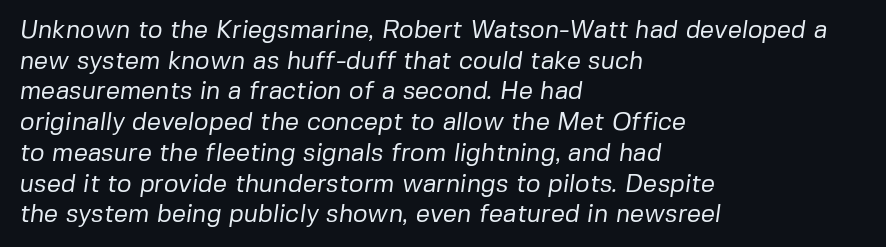
The image shows 25 px text type; set left-aligned, line spacing 1.23x, normal letter spacing, not underlined.
